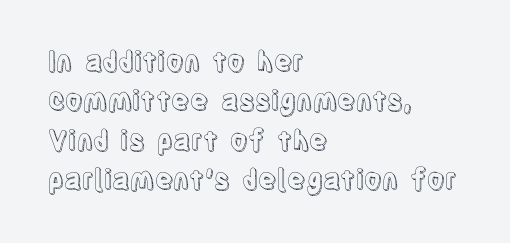
The image shows 27 px text type, upright; set left-aligned, normal line spacing (1.46x), normal letter spacing, not underlined.
